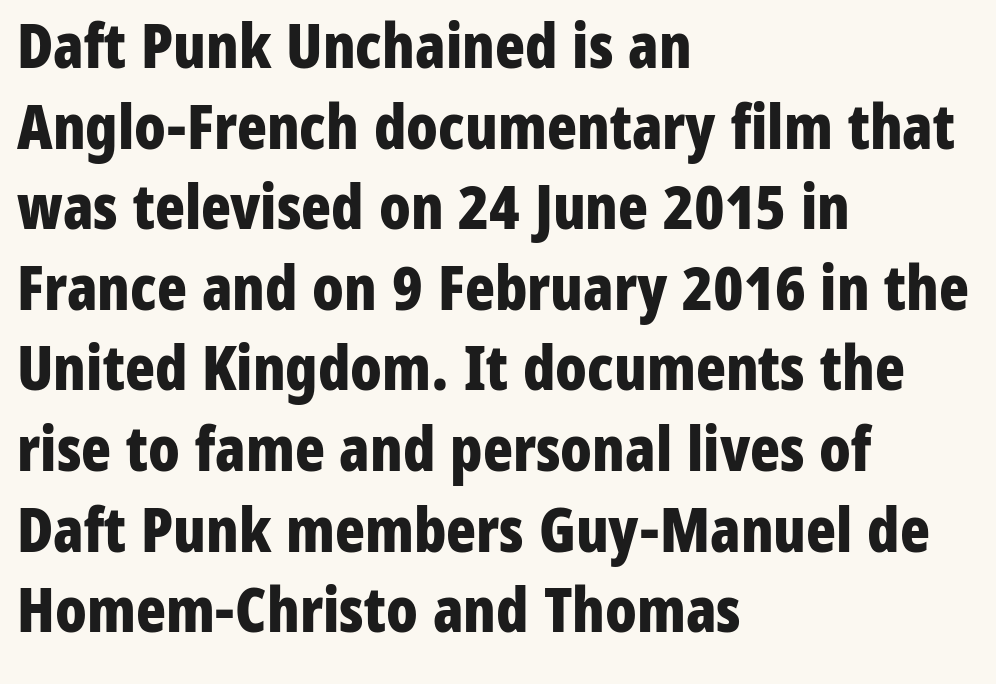
The image shows 62 px bold, condensed sans-serif type, upright; set left-aligned, normal line spacing (1.3x), normal letter spacing, not underlined; low stroke contrast and a medium x-height.
